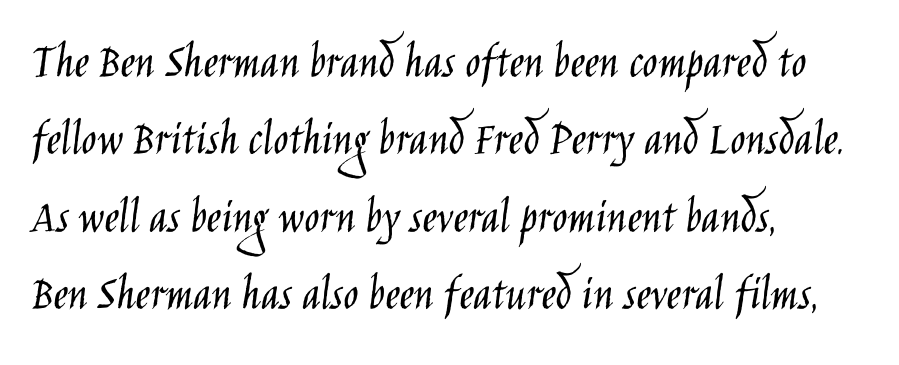
{"serif": "no", "bold": "no", "weight": "light", "width": "condensed", "stroke_contrast": "low", "x_height": "large", "monospaced": "no", "underline": "no", "align": "left", "line_spacing": "normal", "line_spacing_ratio": 1.55, "letter_spacing": "normal", "letter_spacing_em": 0.0, "glyph_px": 50}
